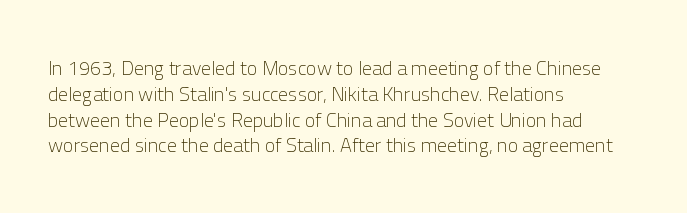
Interline gaps are of average width in this sample. Style check: upright. Tracking here is standard; glyphs follow each other at the usual distance. Stroke mass is kept to a normal reading level or below. Beneath every word, the page is bare. Leftover space on each line is placed entirely after the last word.
